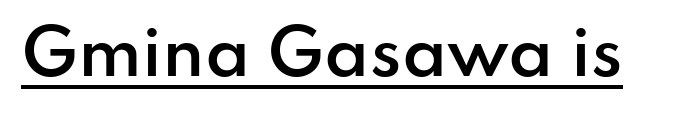
The image shows 63 px semibold sans-serif type, upright; set normal letter spacing, underlined; low stroke contrast and a small x-height.
